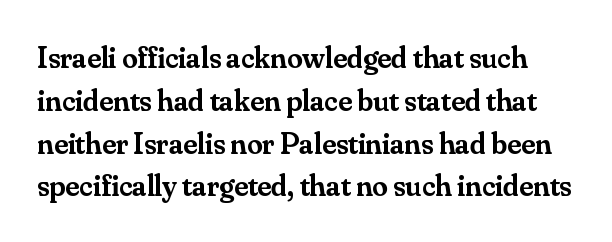
Q: Is the text bold? A: Semi-bold.
Q: Is the text italic (slanted)? A: No, it is upright.
Q: Is the typeface a serif or a sans-serif typeface? A: Serif.
Q: Is the text underlined? A: No.
Q: Is the spacing between letters normal or unusually wide? A: Normal.
Q: Is the spacing between lines tight, normal or loose? A: Normal.
Q: Width (condensed, normal, or wide)? A: Normal.
Q: Stroke contrast? A: Medium.
Q: x-height? A: Small.
Q: Monospaced? A: No.
